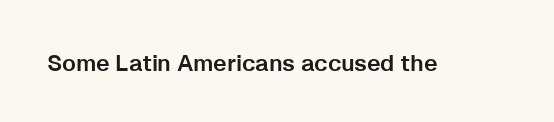
The image shows 23 px text type, upright; set normal letter spacing, not underlined.
